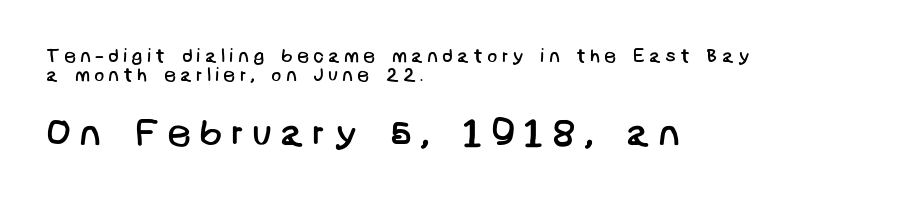
The font family rendered here belongs to the sans-serif group. Reading down the block, your eye returns to a fixed left position each line. Caption: upper text group reduced, lower text group enlarged. The designer dialed line spacing down below the default. The font is comparable to plain body text, perhaps lighter. Honestly, the letter spacing is so wide it's the main thing you notice.
